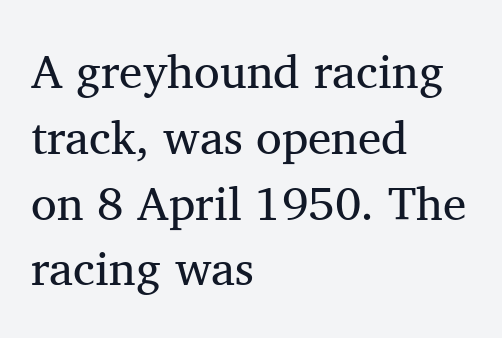
The image shows 47 px regular-weight serif type, upright; set left-aligned, normal line spacing (1.4x), normal letter spacing, not underlined; medium stroke contrast and a medium x-height.
